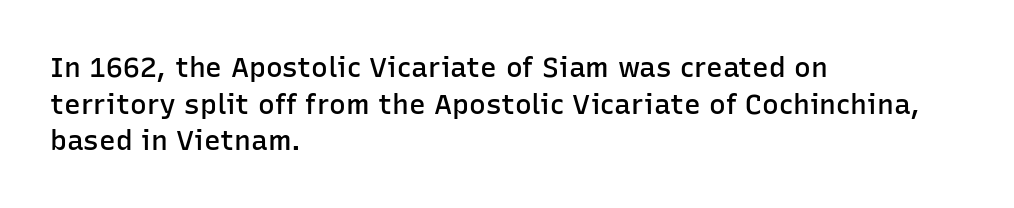
{"serif": "no", "italic": "no", "bold": "semi", "weight": "semibold", "width": "normal", "stroke_contrast": "low", "x_height": "medium", "monospaced": "no", "underline": "no", "align": "left", "line_spacing": "normal", "line_spacing_ratio": 1.31, "letter_spacing": "normal", "letter_spacing_em": 0.0, "glyph_px": 28}
